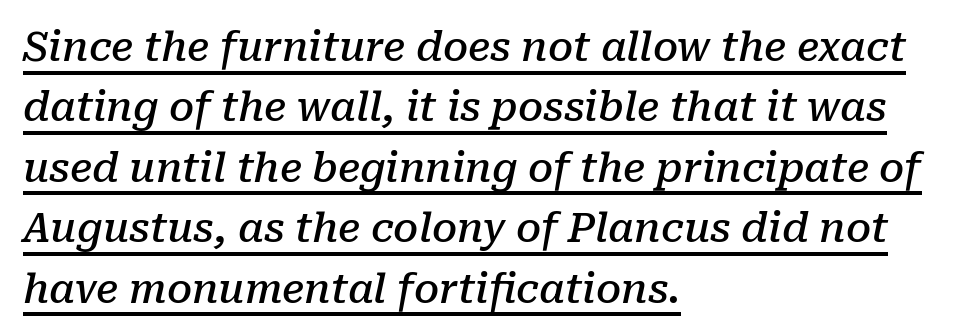
{"serif": "yes", "italic": "yes", "lean": "right", "slant_degrees": 10, "bold": "semi", "weight": "semibold", "width": "normal", "stroke_contrast": "low", "x_height": "medium", "monospaced": "no", "underline": "yes", "align": "left", "line_spacing": "normal", "line_spacing_ratio": 1.51, "letter_spacing": "normal", "letter_spacing_em": 0.0, "glyph_px": 40}
